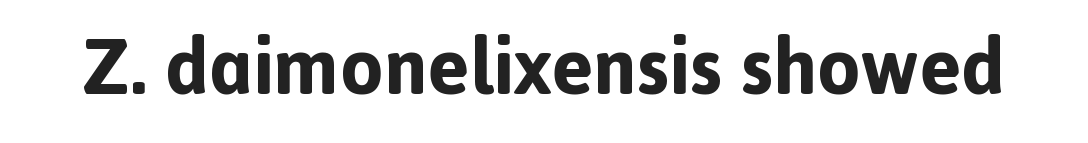
The image shows 78 px bold sans-serif type, upright; set normal letter spacing, not underlined; a medium x-height.
